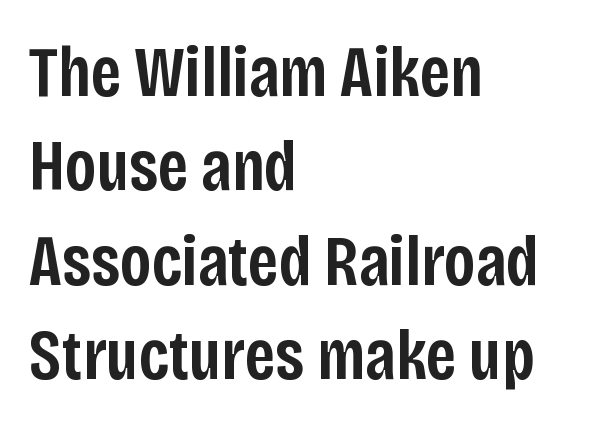
Q: Is the text bold? A: Semi-bold.
Q: Is the text italic (slanted)? A: No, it is upright.
Q: Is the typeface a serif or a sans-serif typeface? A: Sans-serif.
Q: Is the text underlined? A: No.
Q: How is the paragraph aligned? A: Left-aligned.
Q: Is the spacing between letters normal or unusually wide? A: Normal.
Q: Is the spacing between lines tight, normal or loose? A: Normal.
Q: Width (condensed, normal, or wide)? A: Condensed.
Q: Stroke contrast? A: Low.
Q: x-height? A: Large.
Q: Monospaced? A: No.
